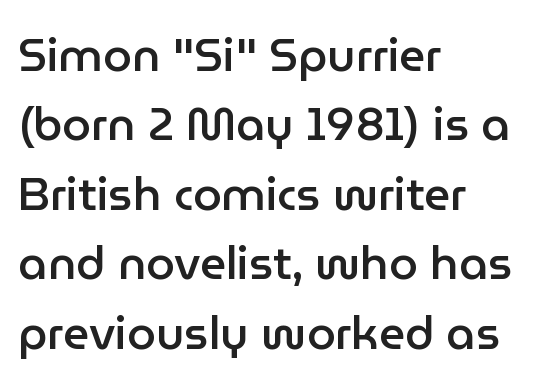
Grotesque or geometric, the face here clearly has no serifs. Glyph-to-glyph distance matches everyday printed text. This sample has the flowing, uneven cadence of proportional lettering. Descender tails drop into unmarked territory.
